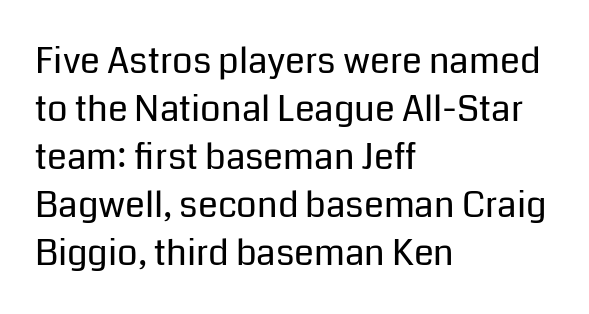
The image shows 36 px regular-weight sans-serif type, upright; set left-aligned, normal line spacing (1.33x), normal letter spacing, not underlined; low stroke contrast and a medium x-height.
